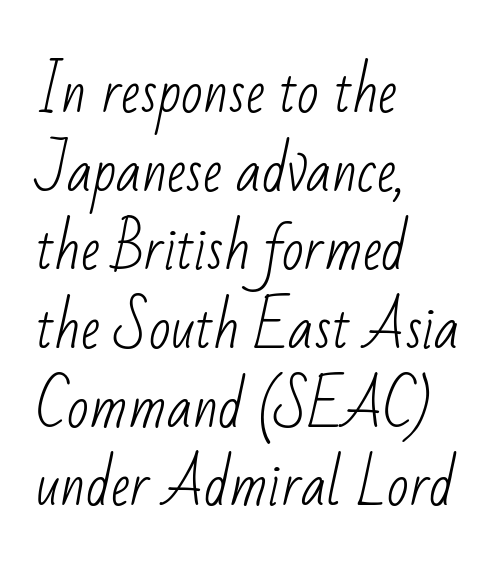
Q: Is the text bold? A: No.
Q: Is the typeface a serif or a sans-serif typeface? A: Sans-serif.
Q: Is the text underlined? A: No.
Q: How is the paragraph aligned? A: Left-aligned.
Q: Is the spacing between letters normal or unusually wide? A: Normal.
Q: Is the spacing between lines tight, normal or loose? A: Normal.
Q: Width (condensed, normal, or wide)? A: Condensed.
Q: Stroke contrast? A: Low.
Q: x-height? A: Small.
Q: Monospaced? A: No.
